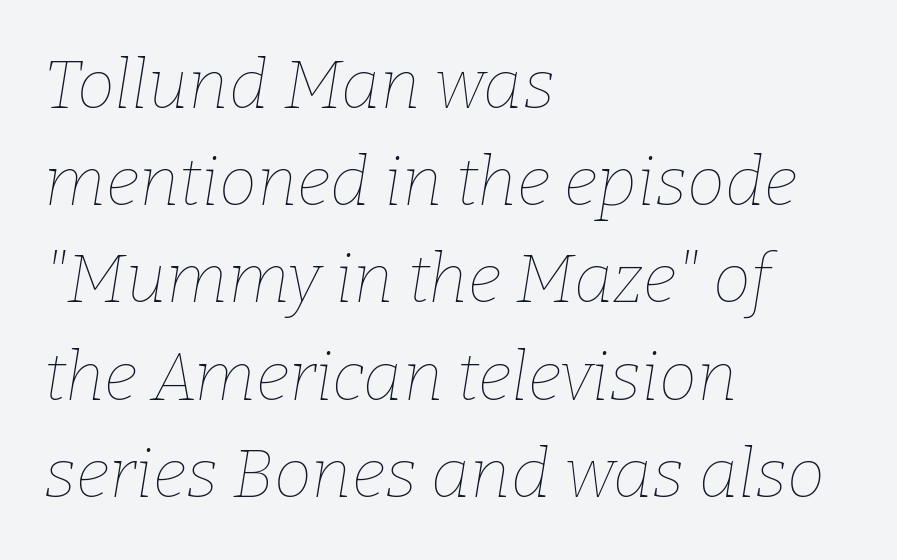
Q: Is the text bold? A: No.
Q: Is the text italic (slanted)? A: Yes, it leans right by about 9 degrees.
Q: Is the text underlined? A: No.
Q: How is the paragraph aligned? A: Left-aligned.
Q: Is the spacing between letters normal or unusually wide? A: Normal.
Q: Is the spacing between lines tight, normal or loose? A: Normal.
Q: Width (condensed, normal, or wide)? A: Normal.
Q: Stroke contrast? A: Low.
Q: x-height? A: Medium.
Q: Monospaced? A: No.
